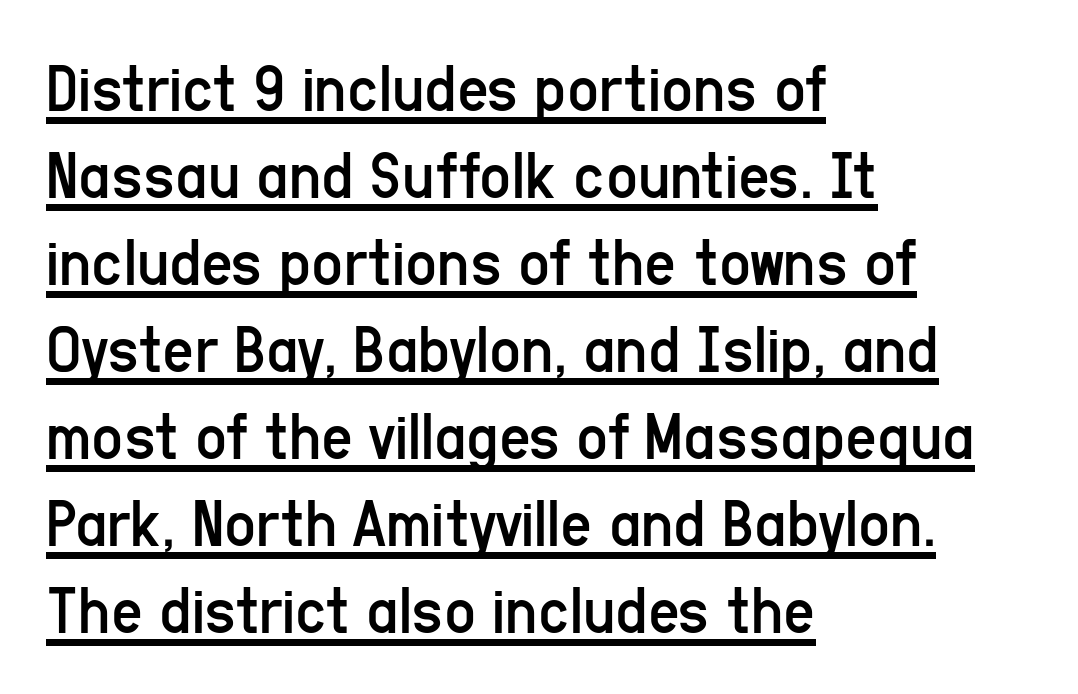
Q: Is the text bold? A: No.
Q: Is the text italic (slanted)? A: No, it is upright.
Q: Is the typeface a serif or a sans-serif typeface? A: Sans-serif.
Q: Is the text underlined? A: Yes.
Q: How is the paragraph aligned? A: Left-aligned.
Q: Is the spacing between letters normal or unusually wide? A: Normal.
Q: Is the spacing between lines tight, normal or loose? A: Normal.
Q: Width (condensed, normal, or wide)? A: Condensed.
Q: Stroke contrast? A: Low.
Q: x-height? A: Medium.
Q: Monospaced? A: No.
